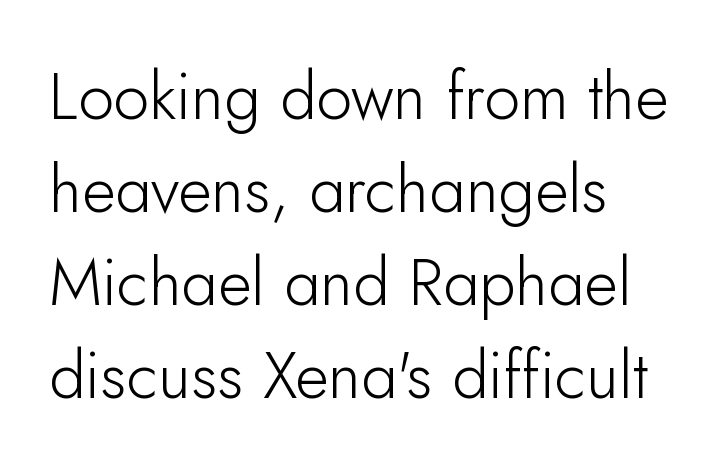
The image shows 65 px light sans-serif type, upright; set left-aligned, normal line spacing (1.43x), normal letter spacing, not underlined; low stroke contrast and a small x-height.
